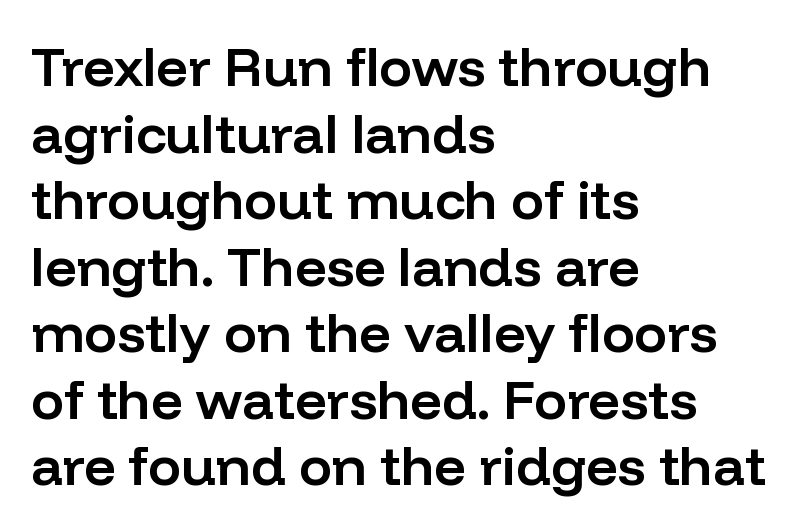
Are there feet on the stems? There aren't — it's a sans. A typesetter would call this proportional, since set widths differ per character. The characters look somewhat weighty, a semibold short of true bold. The glyphs are unaccompanied by any horizontal stroke below them. The ragged edge is on the right, which tells us the setting is flush left.
